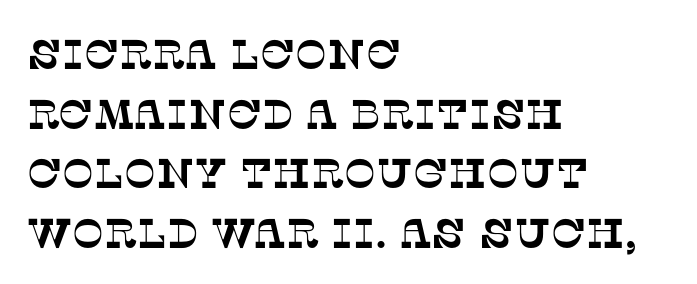
{"serif": "yes", "width": "normal", "stroke_contrast": "low", "x_height": "large", "monospaced": "no", "underline": "no", "align": "left", "line_spacing": "normal", "line_spacing_ratio": 1.42, "letter_spacing": "normal", "letter_spacing_em": 0.0, "glyph_px": 42}
